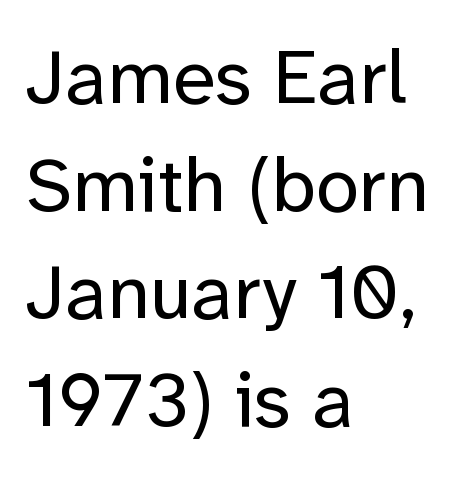
You could not count columns in this text — the font is proportionally spaced. This sample uses an upright cut, with every glyph sitting square on the baseline. Check the space under the baseline: it is left empty. All the whitespace from short lines collects on the right. Characters follow at the spacing the type designer built in.
